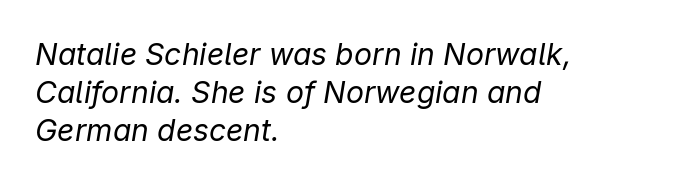
Heaviness? Minimal to ordinary, like unemphasized prose. Here the glyphs are tracked normally, forming tight word shapes. Varying glyph widths throughout — classic text-font behaviour. What's the leading like? Ordinary, nothing unusual. Unmarked baselines from the first word to the last.
